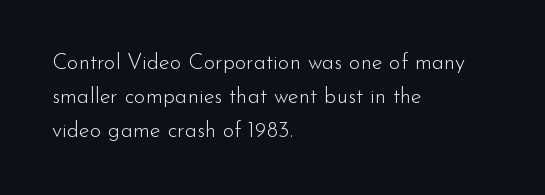
These lines stack with their left ends in a neat column. Any mark beneath the type? The region is blank. Short note: letters normally spaced. The type sits square on the baseline with zero lean.
